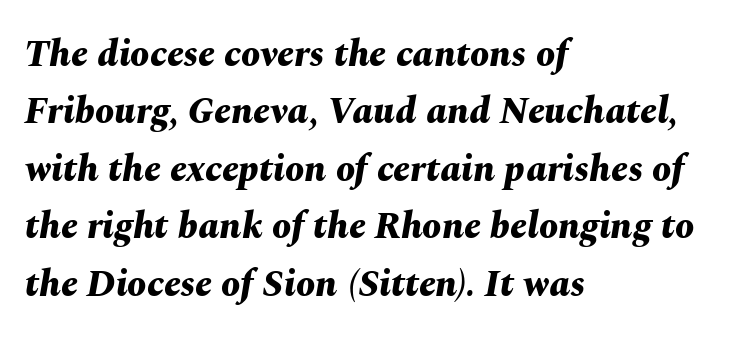
{"italic": "yes", "lean": "right", "slant_degrees": 10, "bold": "yes", "weight": "bold", "width": "normal", "stroke_contrast": "medium", "x_height": "medium", "monospaced": "no", "underline": "no", "align": "left", "line_spacing": "normal", "line_spacing_ratio": 1.51, "letter_spacing": "normal", "letter_spacing_em": 0.0, "glyph_px": 38}
